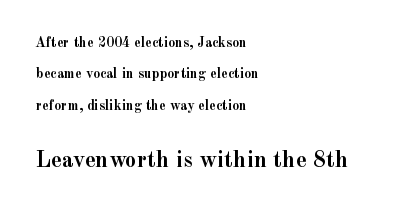
The image shows 23 px bold type, upright; set left-aligned, loose line spacing (2.25x), normal letter spacing, not underlined; the second (bottom) block is 1.64x larger.
